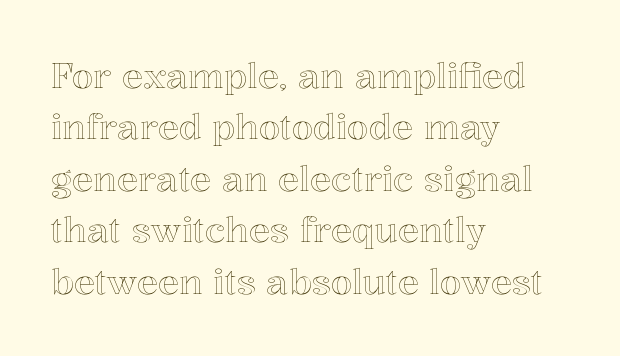
{"italic": "no", "width": "normal", "x_height": "medium", "monospaced": "no", "underline": "no", "align": "left", "line_spacing": "normal", "line_spacing_ratio": 1.47, "letter_spacing": "normal", "letter_spacing_em": 0.0, "glyph_px": 35}
